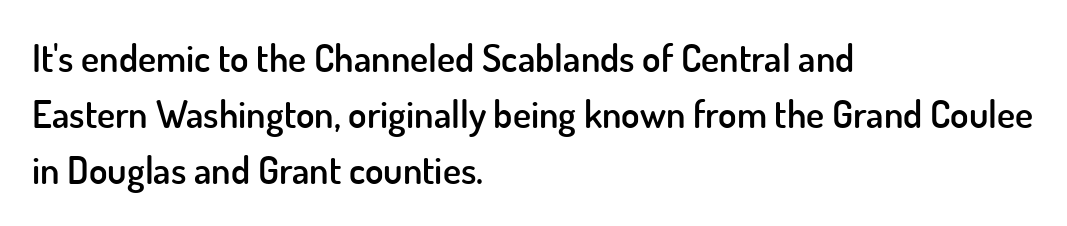
{"serif": "no", "italic": "no", "bold": "semi", "weight": "semibold", "width": "normal", "stroke_contrast": "low", "x_height": "small", "monospaced": "no", "underline": "no", "align": "left", "line_spacing": "normal", "line_spacing_ratio": 1.48, "letter_spacing": "normal", "letter_spacing_em": 0.0, "glyph_px": 38}
